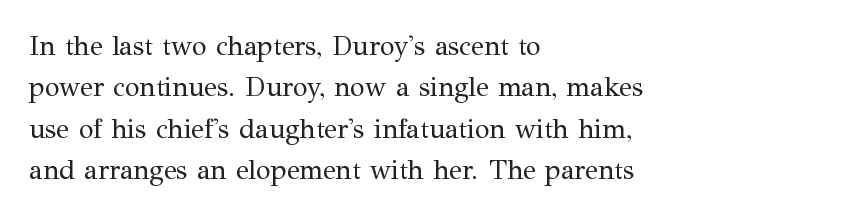
Q: Is the text bold? A: No.
Q: Is the text italic (slanted)? A: No, it is upright.
Q: Is the text underlined? A: No.
Q: How is the paragraph aligned? A: Left-aligned.
Q: Is the spacing between letters normal or unusually wide? A: Normal.
Q: Is the spacing between lines tight, normal or loose? A: Normal.
